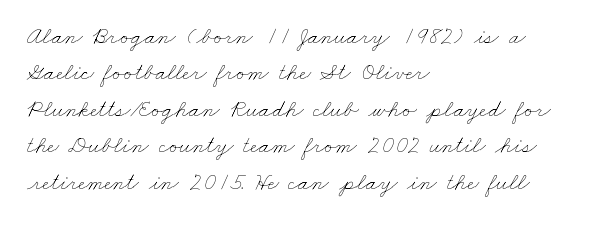
{"bold": "no", "underline": "no", "align": "left", "line_spacing": "normal", "line_spacing_ratio": 1.52, "letter_spacing": "normal", "letter_spacing_em": 0.0, "glyph_px": 24}
